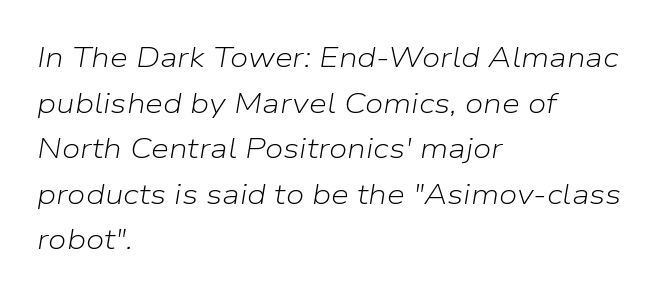
The image shows 29 px light type, italic (leaning right); set left-aligned, normal line spacing (1.57x), normal letter spacing, not underlined; low stroke contrast and a medium x-height.
